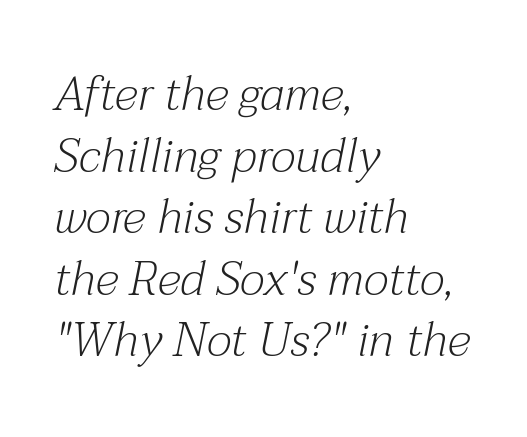
{"serif": "yes", "italic": "yes", "lean": "right", "slant_degrees": 12, "bold": "no", "weight": "light", "width": "normal", "stroke_contrast": "medium", "x_height": "medium", "monospaced": "no", "underline": "no", "align": "left", "line_spacing": "normal", "line_spacing_ratio": 1.31, "letter_spacing": "normal", "letter_spacing_em": 0.0, "glyph_px": 47}
